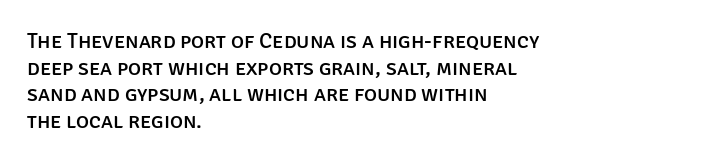
{"italic": "no", "underline": "no", "align": "left", "line_spacing_ratio": 1.21, "letter_spacing": "normal", "letter_spacing_em": 0.0, "glyph_px": 22}
